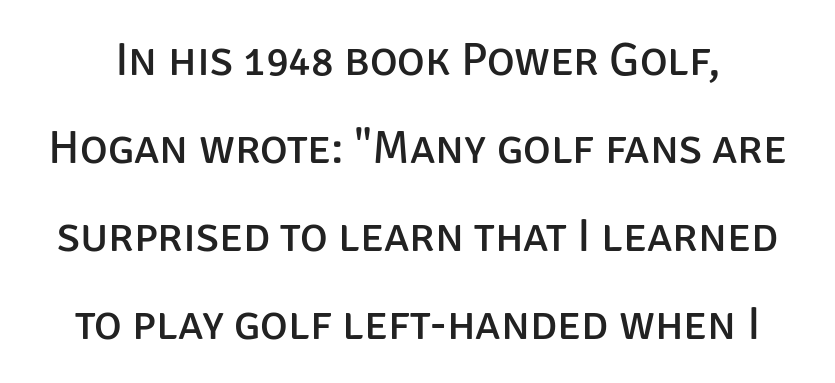
The image shows 47 px regular-weight sans-serif type, upright; set line spacing 1.87x, normal letter spacing, not underlined; low stroke contrast and a large x-height.
